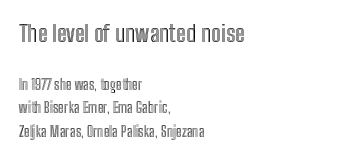
The image shows 23 px text type, upright; set left-aligned, normal line spacing (1.67x), normal letter spacing, not underlined; the first (top) block is 1.64x larger.
